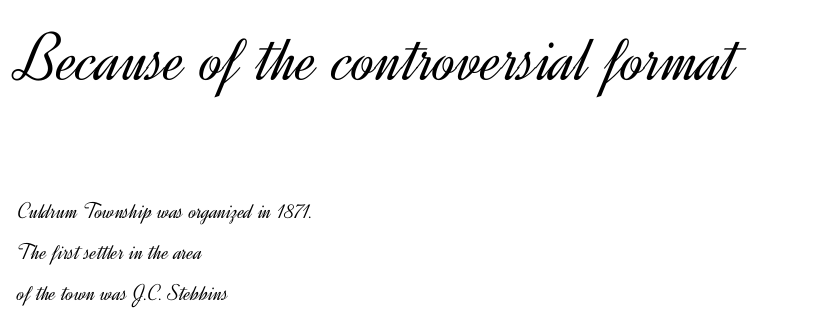
The image shows 69 px light sans-serif type; set left-aligned, line spacing 1.79x, normal letter spacing, not underlined; the first (top) block is 3.0x larger; a small x-height.
